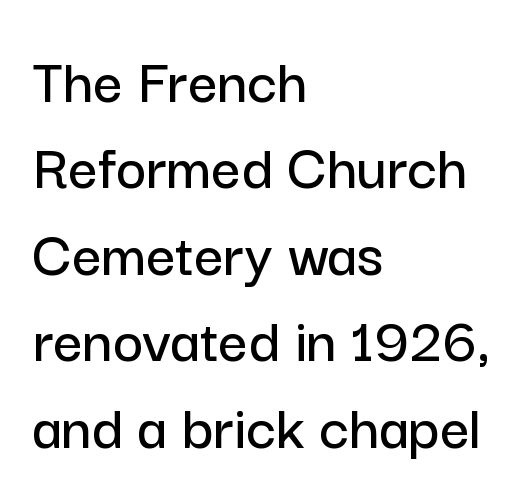
These lines are rendered in a variable-pitch font. Is the block centered? No — it sits flush against the left margin. Line spacing here is normal. Typographically, this falls in the sans-serif category. The rendering keeps characters at their native spacing. The specimen reads as upright at a glance.
